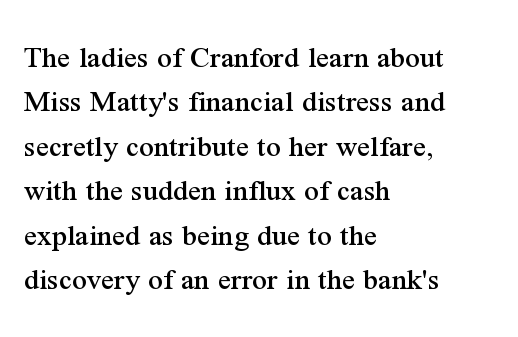
{"serif": "yes", "italic": "no", "width": "normal", "stroke_contrast": "medium", "x_height": "medium", "monospaced": "no", "underline": "no", "align": "left", "line_spacing": "normal", "line_spacing_ratio": 1.39, "letter_spacing": "normal", "letter_spacing_em": 0.0, "glyph_px": 32}
